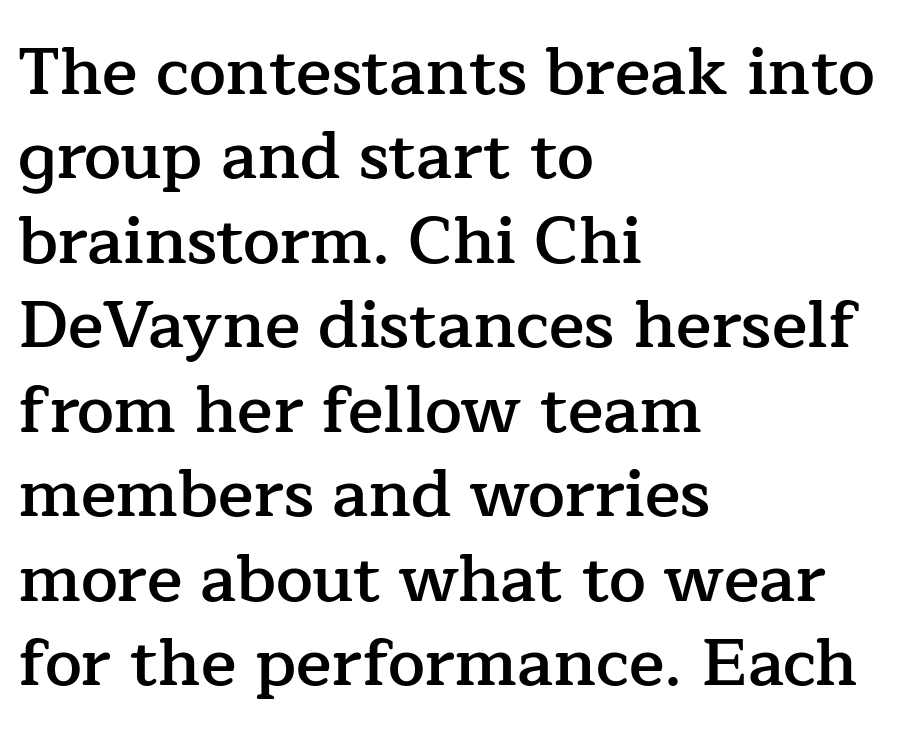
{"serif": "yes", "italic": "no", "bold": "semi", "weight": "semibold", "width": "normal", "stroke_contrast": "low", "x_height": "medium", "monospaced": "no", "underline": "no", "align": "left", "line_spacing": "normal", "line_spacing_ratio": 1.28, "letter_spacing": "normal", "letter_spacing_em": 0.0, "glyph_px": 66}
